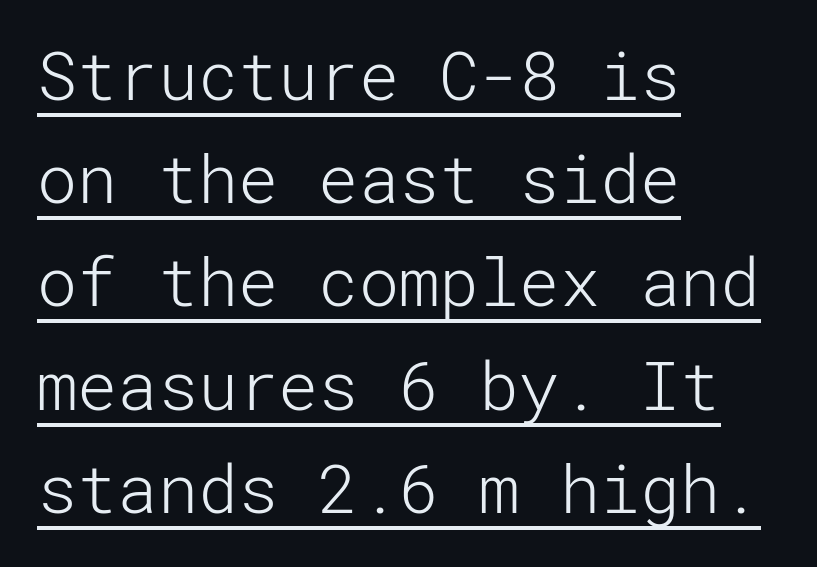
Q: Is the text bold? A: No.
Q: Is the text italic (slanted)? A: No, it is upright.
Q: Is the typeface a serif or a sans-serif typeface? A: Sans-serif.
Q: Is the text underlined? A: Yes.
Q: How is the paragraph aligned? A: Left-aligned.
Q: Is the spacing between letters normal or unusually wide? A: Normal.
Q: Is the spacing between lines tight, normal or loose? A: Normal.
Q: Width (condensed, normal, or wide)? A: Normal.
Q: Stroke contrast? A: Low.
Q: x-height? A: Medium.
